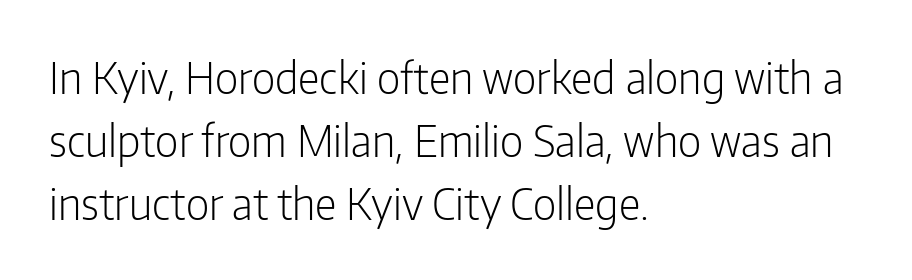
Q: Is the text bold? A: No.
Q: Is the text italic (slanted)? A: No, it is upright.
Q: Is the typeface a serif or a sans-serif typeface? A: Sans-serif.
Q: Is the text underlined? A: No.
Q: How is the paragraph aligned? A: Left-aligned.
Q: Is the spacing between letters normal or unusually wide? A: Normal.
Q: Is the spacing between lines tight, normal or loose? A: Normal.
Q: Width (condensed, normal, or wide)? A: Condensed.
Q: Stroke contrast? A: Low.
Q: x-height? A: Medium.
Q: Monospaced? A: No.
